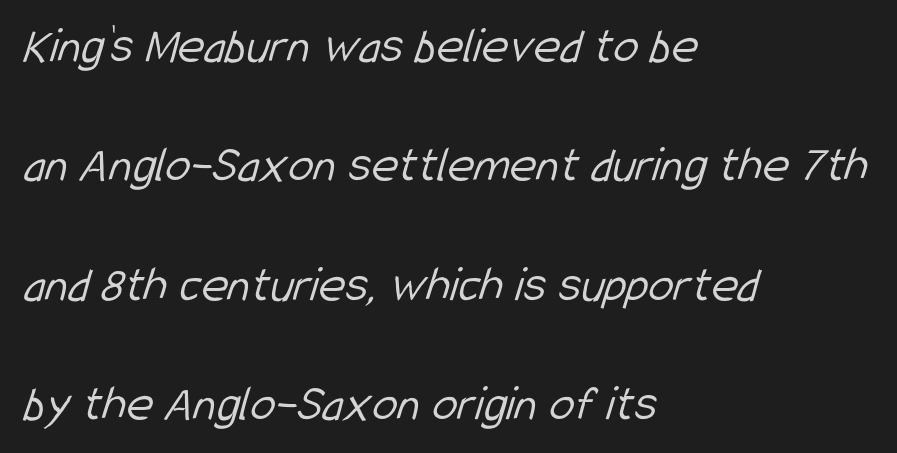
{"serif": "no", "bold": "no", "weight": "light", "width": "condensed", "stroke_contrast": "low", "x_height": "medium", "monospaced": "no", "underline": "no", "align": "left", "line_spacing": "loose", "line_spacing_ratio": 2.34, "letter_spacing": "normal", "letter_spacing_em": 0.0, "glyph_px": 51}
